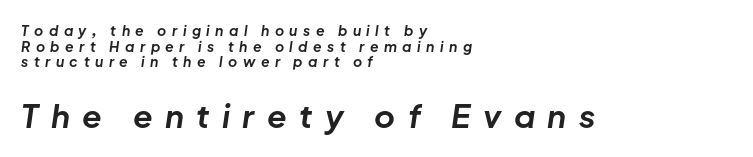
{"italic": "yes", "lean": "right", "slant_degrees": 8, "bold": "yes", "weight": "bold", "width": "normal", "stroke_contrast": "low", "x_height": "medium", "monospaced": "no", "underline": "no", "align": "left", "line_spacing": "tight", "line_spacing_ratio": 1.12, "letter_spacing": "wide", "letter_spacing_em": 0.39, "larger_block": "second", "size_ratio": 2.29, "glyph_px": 32}
